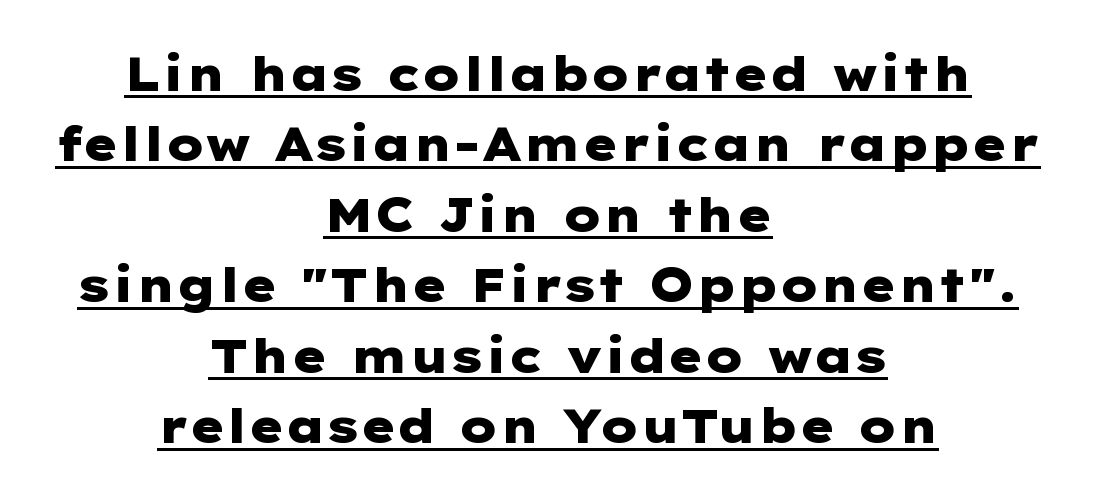
You'd pick this weight for a headline — it's a proper bold. Vertical strokes here are truly vertical. This is sans-serif lettering, the kind often seen on screens and signage. Leading: standard.
